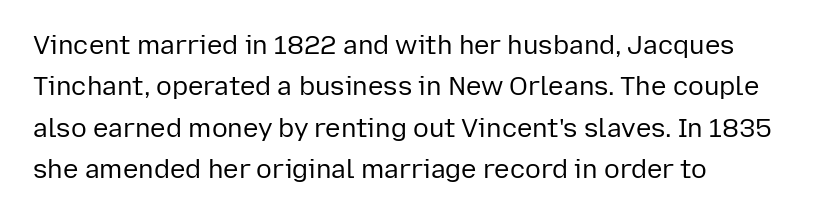
Each stroke keeps to a modest, everyday thickness or less. Whoever set this chose a conventional vertical rhythm. Caption: multi-line text, flush left, ragged right. Underlining? Definitely not there.
